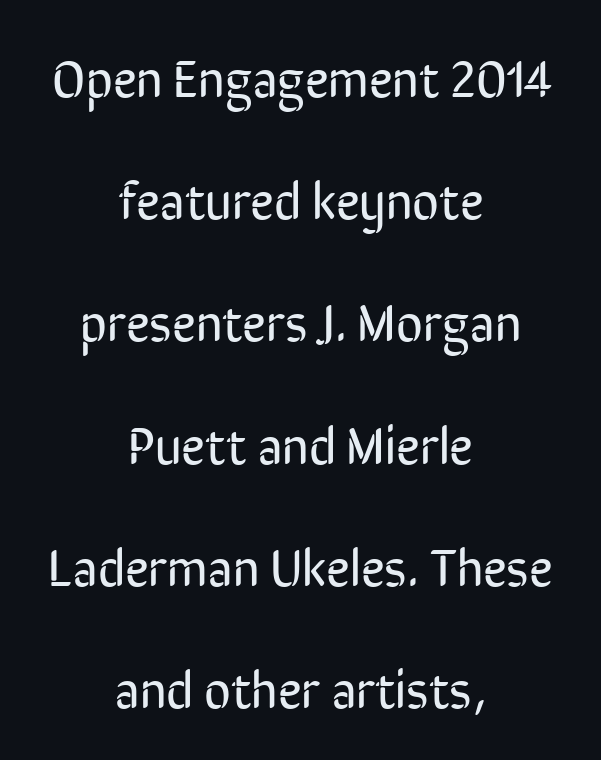
The image shows 52 px regular-weight, condensed sans-serif type, upright; set centered, loose line spacing (2.35x), normal letter spacing, not underlined; low stroke contrast and a medium x-height.
